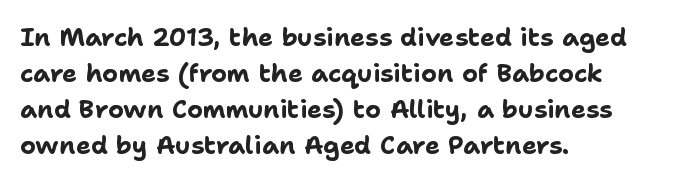
{"italic": "no", "bold": "yes", "underline": "no", "align": "left", "line_spacing": "normal", "line_spacing_ratio": 1.44, "letter_spacing": "normal", "letter_spacing_em": 0.0, "glyph_px": 25}
